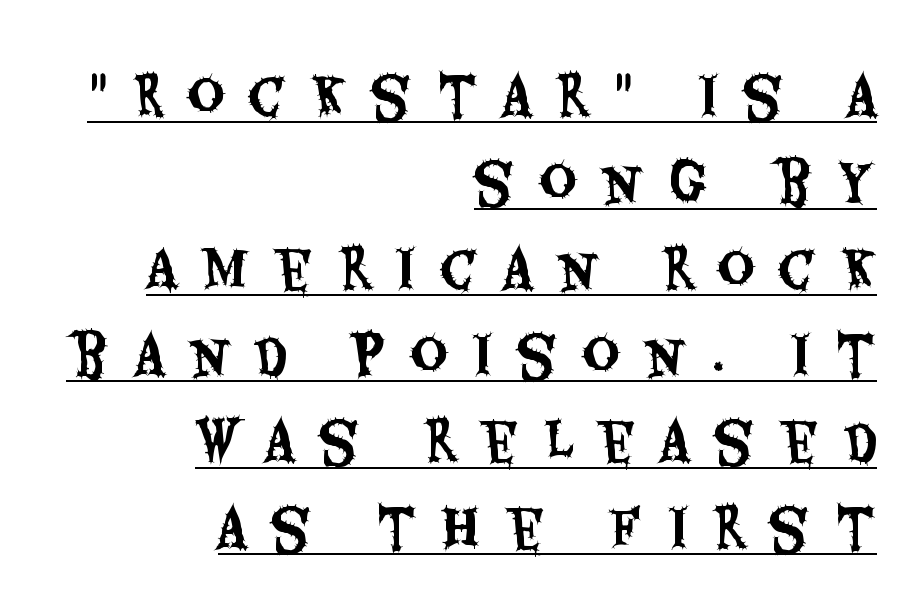
The image shows 52 px condensed sans-serif type, upright; set right-aligned, normal line spacing (1.66x), unusually wide letter spacing (+0.48 em), underlined; medium stroke contrast and a large x-height.
